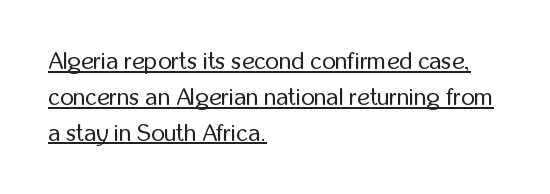
Q: Is the text bold? A: No.
Q: Is the text italic (slanted)? A: No, it is upright.
Q: Is the text underlined? A: Yes.
Q: How is the paragraph aligned? A: Left-aligned.
Q: Is the spacing between letters normal or unusually wide? A: Normal.
Q: Is the spacing between lines tight, normal or loose? A: Normal.
